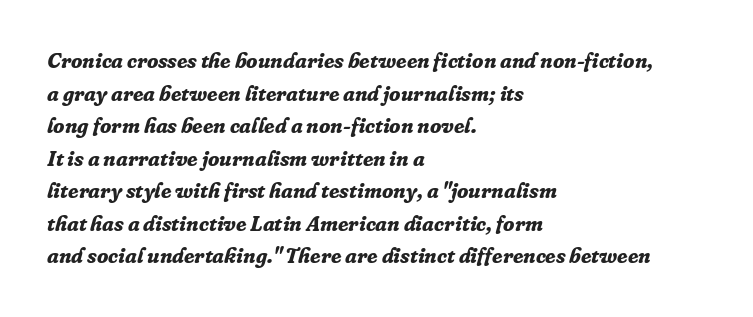
The image shows 21 px bold type, italic (leaning right); set left-aligned, normal line spacing (1.55x), normal letter spacing, not underlined.
